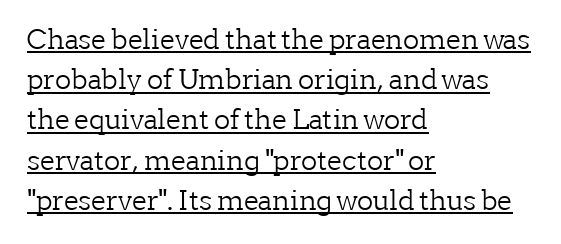
The image shows 27 px text type, upright; set left-aligned, normal line spacing (1.49x), normal letter spacing, underlined.
